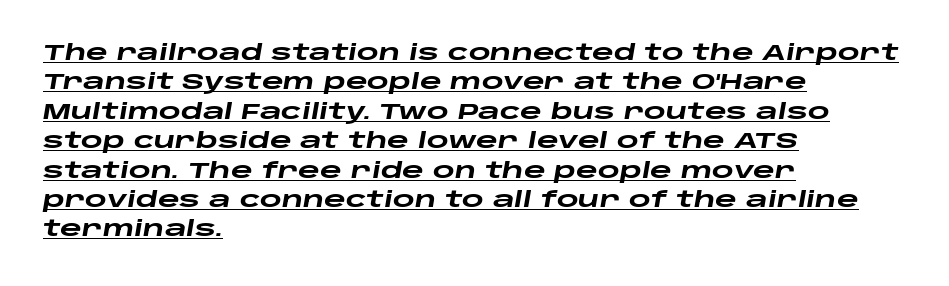
The face used here has a pronounced slope to its letters. Caption: lettering with a line underneath. Default kerning and tracking; the words read as compact shapes. Does the copy run flush right? No — it runs flush left.
